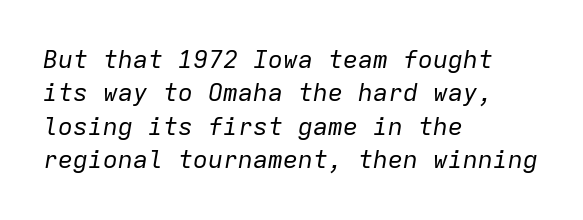
Q: Is the text bold? A: No.
Q: Is the text italic (slanted)? A: Yes, it leans right by about 9 degrees.
Q: Is the text underlined? A: No.
Q: How is the paragraph aligned? A: Left-aligned.
Q: Is the spacing between letters normal or unusually wide? A: Normal.
Q: Is the spacing between lines tight, normal or loose? A: Normal.
